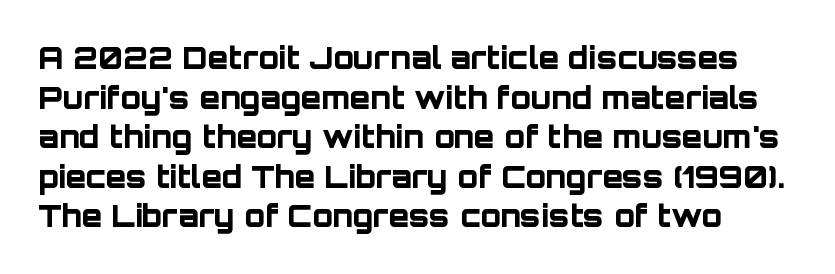
Q: Is the text bold? A: Yes.
Q: Is the text italic (slanted)? A: No, it is upright.
Q: Is the typeface a serif or a sans-serif typeface? A: Sans-serif.
Q: Is the text underlined? A: No.
Q: Is the spacing between letters normal or unusually wide? A: Normal.
Q: Is the spacing between lines tight, normal or loose? A: Normal.
Q: Width (condensed, normal, or wide)? A: Normal.
Q: Stroke contrast? A: Low.
Q: x-height? A: Large.
Q: Monospaced? A: No.
